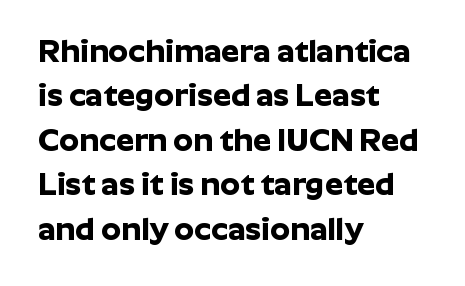
Leading matches the norm, producing a regular column. Nothing sits at the stroke ends, so this counts as sans-serif. Note the varied advance widths — an 'i' is clearly narrower than an 'm'. Just letters on the line, the space beneath them empty. Posture: vertical. The glyphs have the mass of a bold cut.
